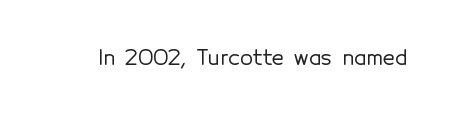
Q: Is the text italic (slanted)? A: No, it is upright.
Q: Is the text underlined? A: No.
Q: Is the spacing between letters normal or unusually wide? A: Normal.
